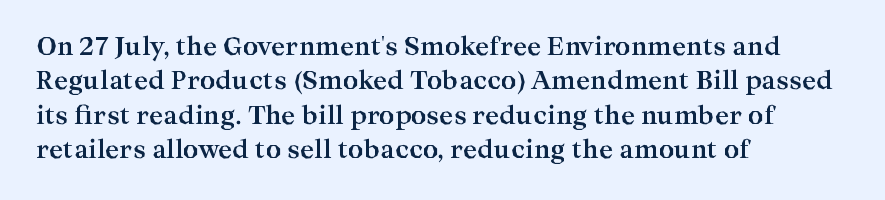
Q: Is the text bold? A: Yes.
Q: Is the text italic (slanted)? A: No, it is upright.
Q: Is the text underlined? A: No.
Q: How is the paragraph aligned? A: Left-aligned.
Q: Is the spacing between letters normal or unusually wide? A: Normal.
Q: Is the spacing between lines tight, normal or loose? A: Normal.
